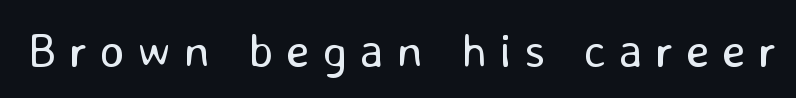
The image shows 48 px regular-weight sans-serif type, upright; set unusually wide letter spacing (+0.26 em), not underlined; low stroke contrast and a medium x-height.
